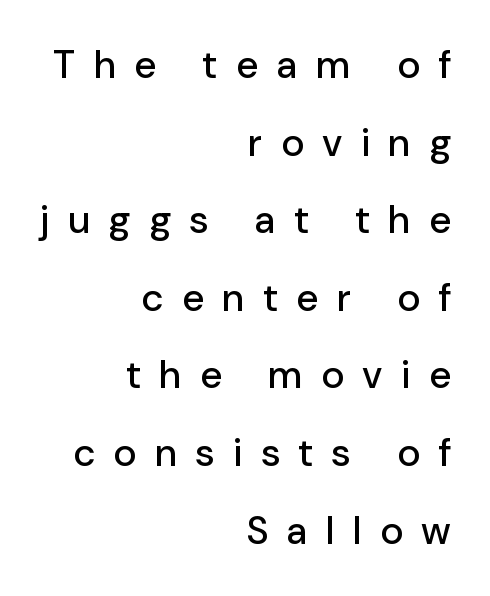
Q: Is the text italic (slanted)? A: No, it is upright.
Q: Is the typeface a serif or a sans-serif typeface? A: Sans-serif.
Q: Is the text underlined? A: No.
Q: How is the paragraph aligned? A: Right-aligned.
Q: Is the spacing between letters normal or unusually wide? A: Unusually wide.
Q: Is the spacing between lines tight, normal or loose? A: Loose.
Q: Width (condensed, normal, or wide)? A: Normal.
Q: Stroke contrast? A: Low.
Q: x-height? A: Medium.
Q: Monospaced? A: No.
